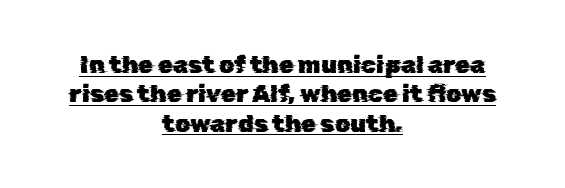
{"underline": "yes", "align": "center", "line_spacing_ratio": 1.22, "letter_spacing": "normal", "letter_spacing_em": 0.0, "glyph_px": 24}
